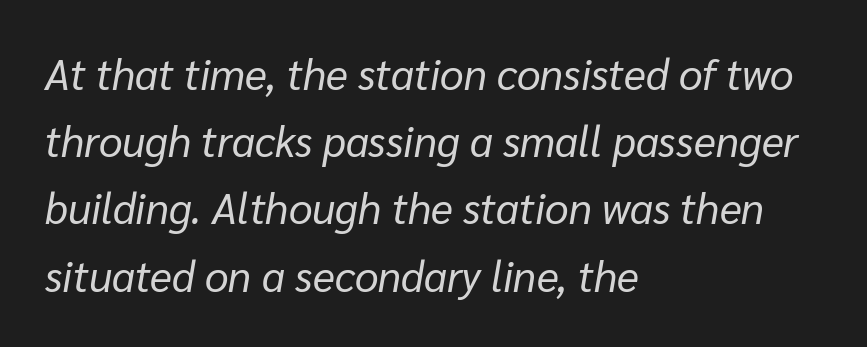
Caption: multi-line text, flush left, ragged right. A normal amount of white space separates one row of letters from the next. Varying glyph widths throughout — classic text-font behaviour. There's an unmistakable incline to the writing here.
